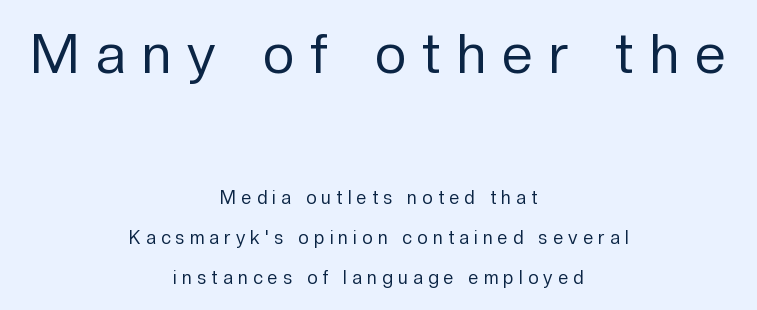
{"serif": "no", "italic": "no", "bold": "no", "weight": "regular", "width": "normal", "stroke_contrast": "low", "x_height": "medium", "monospaced": "no", "underline": "no", "align": "center", "line_spacing": "loose", "line_spacing_ratio": 2.22, "letter_spacing": "wide", "letter_spacing_em": 0.3, "larger_block": "first", "size_ratio": 3.06, "glyph_px": 55}
